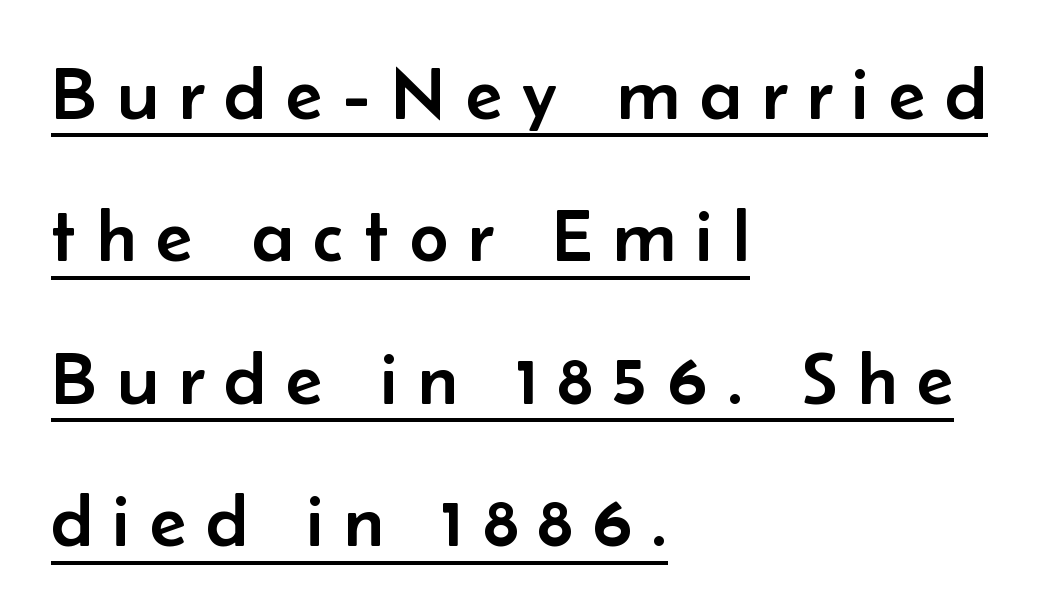
{"serif": "no", "italic": "no", "width": "normal", "stroke_contrast": "low", "x_height": "small", "monospaced": "no", "underline": "yes", "align": "left", "line_spacing": "loose", "line_spacing_ratio": 1.9, "letter_spacing": "wide", "letter_spacing_em": 0.27, "glyph_px": 75}
